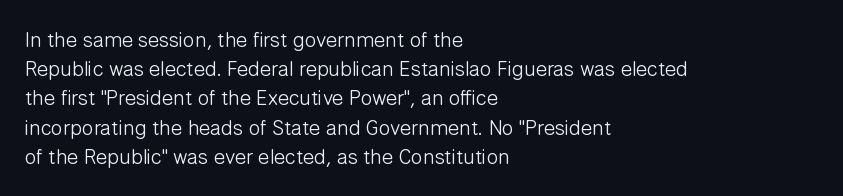
Tracking here is standard; glyphs follow each other at the usual distance. Heft: none added — not bold. These lines are set flush left with a ragged right edge. The letters stand straight up with perfectly vertical stems. Has an underline been added? It has not.
